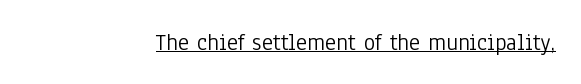
Q: Is the text bold? A: No.
Q: Is the text italic (slanted)? A: No, it is upright.
Q: Is the text underlined? A: Yes.
Q: Is the spacing between letters normal or unusually wide? A: Normal.
